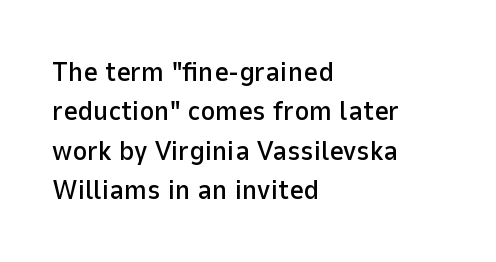
The line texture is even and compact thanks to regular tracking. Note the varied advance widths — an 'i' is clearly narrower than an 'm'. The foot of each line stays bare and open. Serifs: no, the terminals of the letterforms are clean. Compared with typical paragraphs, the rows here are spaced about the same.
